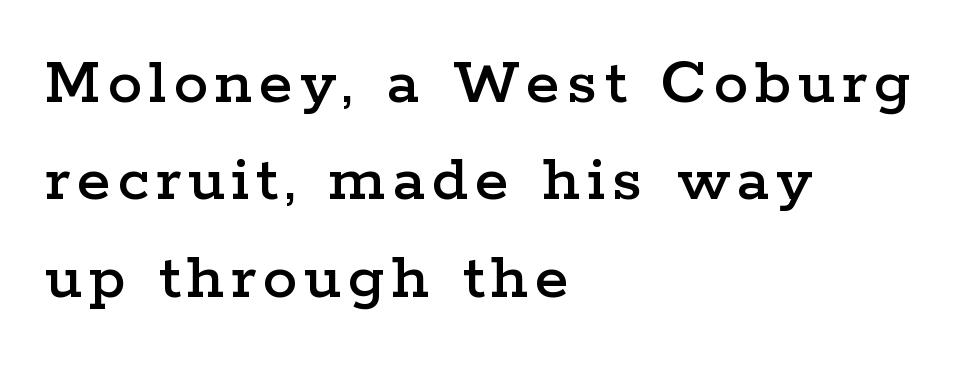
{"serif": "yes", "italic": "no", "width": "wide", "stroke_contrast": "low", "x_height": "medium", "monospaced": "no", "underline": "no", "align": "left", "line_spacing": "normal", "line_spacing_ratio": 1.41, "glyph_px": 69}
